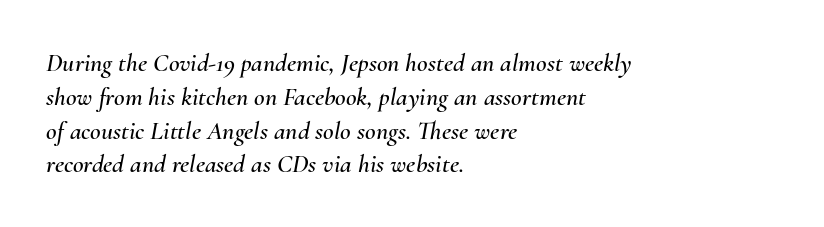
{"italic": "yes", "lean": "right", "slant_degrees": 10, "underline": "no", "align": "left", "line_spacing": "normal", "line_spacing_ratio": 1.3, "letter_spacing": "normal", "letter_spacing_em": 0.0, "glyph_px": 26}
